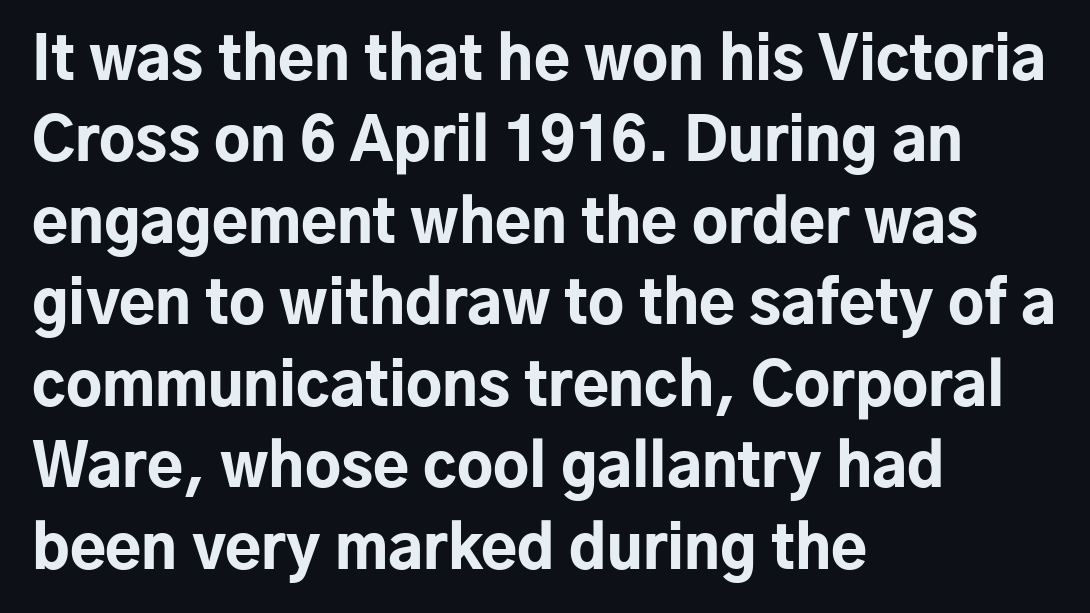
Q: Is the text bold? A: Yes.
Q: Is the text italic (slanted)? A: No, it is upright.
Q: Is the typeface a serif or a sans-serif typeface? A: Sans-serif.
Q: Is the text underlined? A: No.
Q: How is the paragraph aligned? A: Left-aligned.
Q: Is the spacing between letters normal or unusually wide? A: Normal.
Q: Is the spacing between lines tight, normal or loose? A: Normal.
Q: Width (condensed, normal, or wide)? A: Normal.
Q: Stroke contrast? A: Low.
Q: x-height? A: Medium.
Q: Monospaced? A: No.
